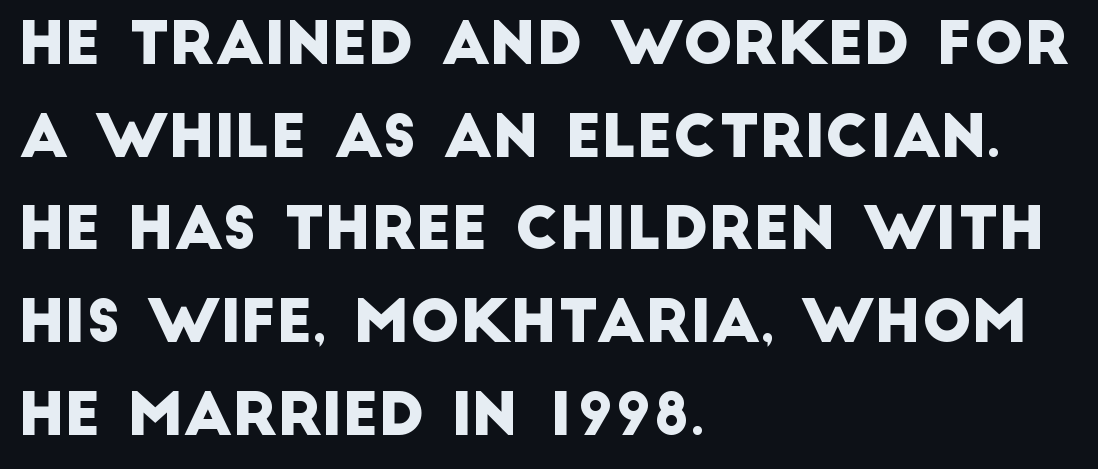
{"serif": "no", "width": "normal", "stroke_contrast": "low", "x_height": "large", "monospaced": "no", "underline": "no", "align": "left", "line_spacing": "normal", "line_spacing_ratio": 1.57, "letter_spacing": "normal", "letter_spacing_em": 0.0, "glyph_px": 59}
